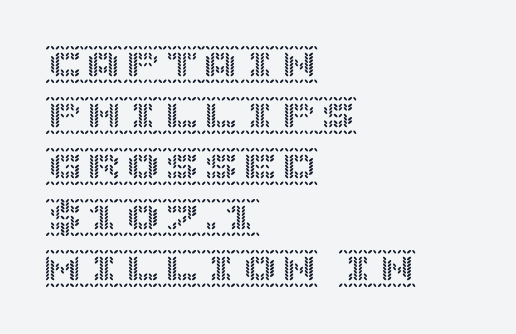
The image shows 39 px text type, upright; set left-aligned, normal line spacing (1.31x), normal letter spacing, not underlined; a large x-height.
